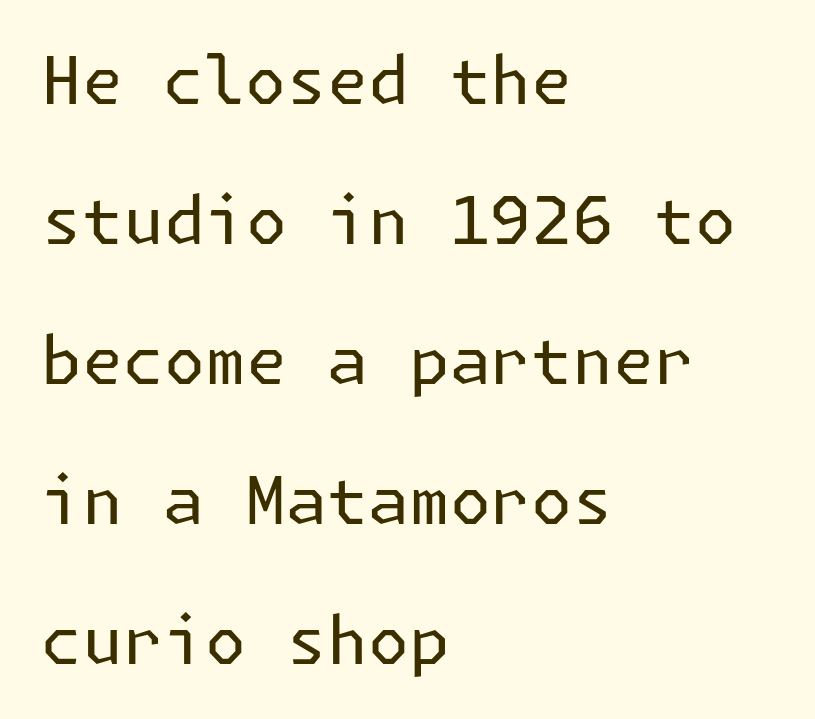
The image shows 66 px regular-weight sans-serif type, upright; set left-aligned, loose line spacing (2.12x), normal letter spacing, not underlined; low stroke contrast and a medium x-height.
